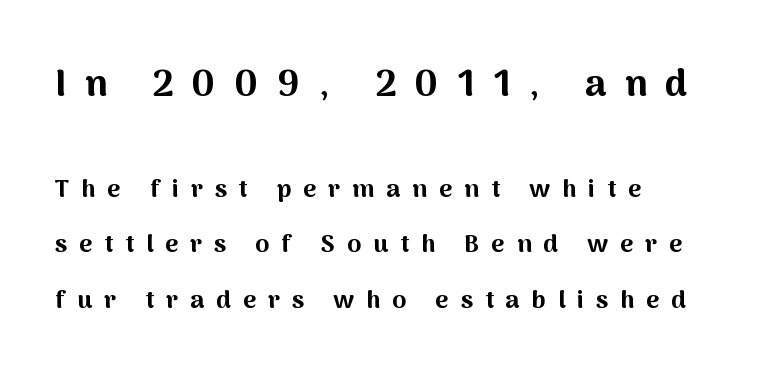
The image shows 38 px bold sans-serif type, upright; set left-aligned, loose line spacing (2.22x), unusually wide letter spacing (+0.48 em), not underlined; the first (top) block is 1.52x larger; medium stroke contrast and a medium x-height.
